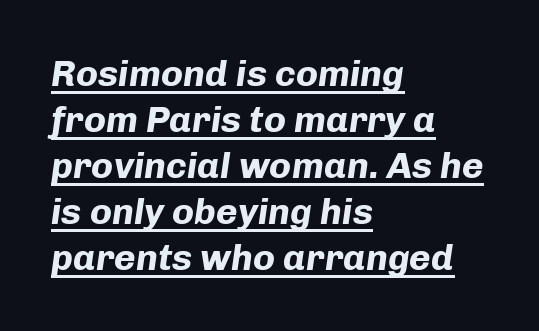
Is there an underline? Yes — a line sits under the letters. Caption: multi-line text, flush left, ragged right. Typesetter's note: full bold, strokes at maximum text heaviness. Rendered with sloped, italic letterforms. Do the characters align in a grid? No, the font is proportional.
